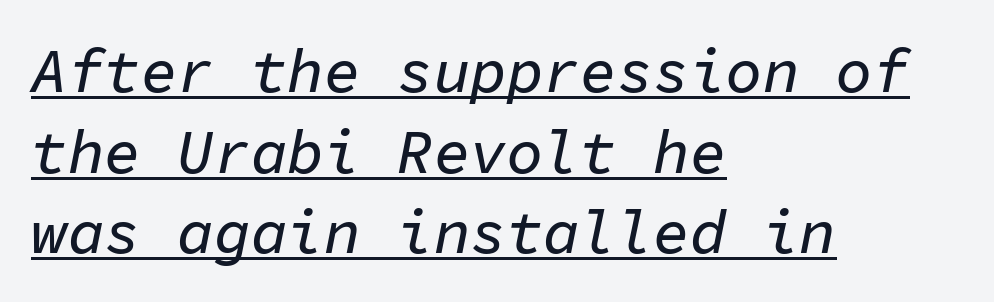
Q: Is the text italic (slanted)? A: Yes, it leans right by about 11 degrees.
Q: Is the text underlined? A: Yes.
Q: How is the paragraph aligned? A: Left-aligned.
Q: Is the spacing between letters normal or unusually wide? A: Normal.
Q: Is the spacing between lines tight, normal or loose? A: Normal.
Q: Width (condensed, normal, or wide)? A: Normal.
Q: Stroke contrast? A: Low.
Q: x-height? A: Medium.
Q: Monospaced? A: Yes.
